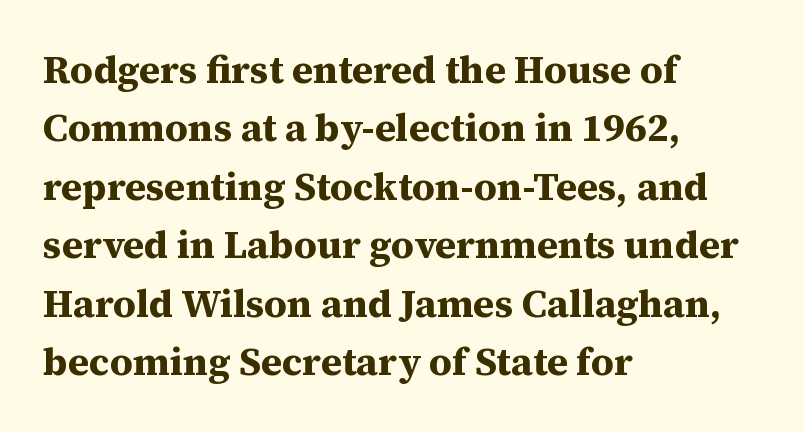
{"serif": "yes", "italic": "no", "bold": "yes", "weight": "bold", "width": "normal", "stroke_contrast": "medium", "x_height": "medium", "monospaced": "no", "underline": "no", "align": "left", "line_spacing": "normal", "line_spacing_ratio": 1.5, "letter_spacing": "normal", "letter_spacing_em": 0.0, "glyph_px": 39}
